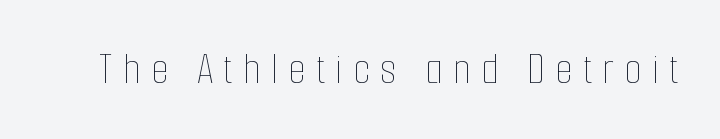
The image shows 45 px thin, condensed type, upright; set unusually wide letter spacing (+0.23 em), not underlined; low stroke contrast and a medium x-height.
